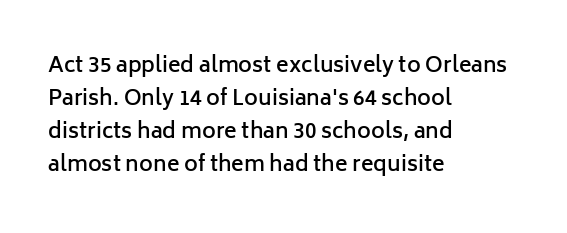
The image shows 21 px text type, upright; set left-aligned, normal line spacing (1.57x), normal letter spacing, not underlined.
